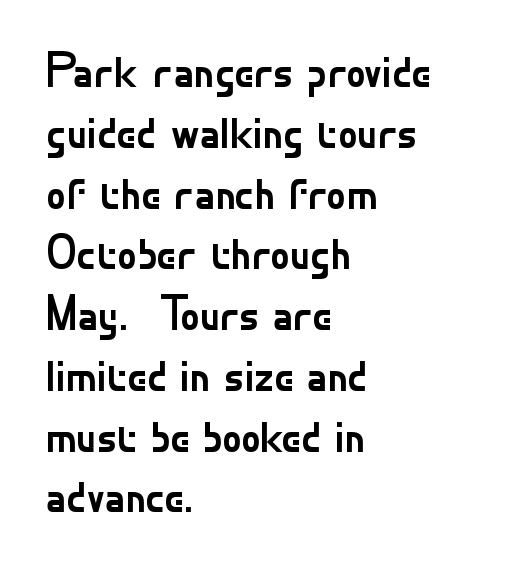
Q: Is the text bold? A: No.
Q: Is the text italic (slanted)? A: No, it is upright.
Q: Is the typeface a serif or a sans-serif typeface? A: Sans-serif.
Q: Is the text underlined? A: No.
Q: How is the paragraph aligned? A: Left-aligned.
Q: Is the spacing between letters normal or unusually wide? A: Normal.
Q: Width (condensed, normal, or wide)? A: Normal.
Q: Stroke contrast? A: Low.
Q: x-height? A: Small.
Q: Monospaced? A: No.
